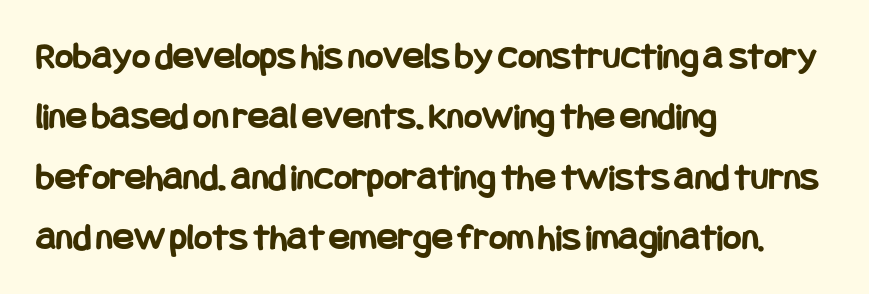
Is the type bold? Yes — the strokes are clearly thick and heavy. Vertical strokes here are truly vertical. In CSS terms this would be text-align: left. Unlike a traditional serif, this face leaves its strokes unadorned.
